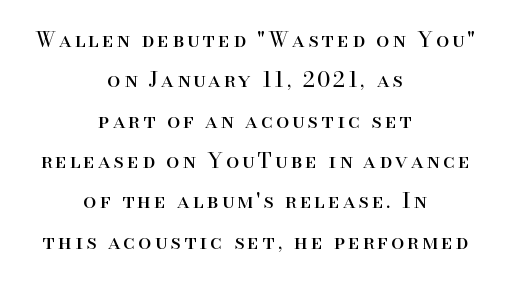
{"italic": "no", "bold": "no", "underline": "no", "align": "center", "line_spacing": "loose", "line_spacing_ratio": 1.92, "glyph_px": 21}
